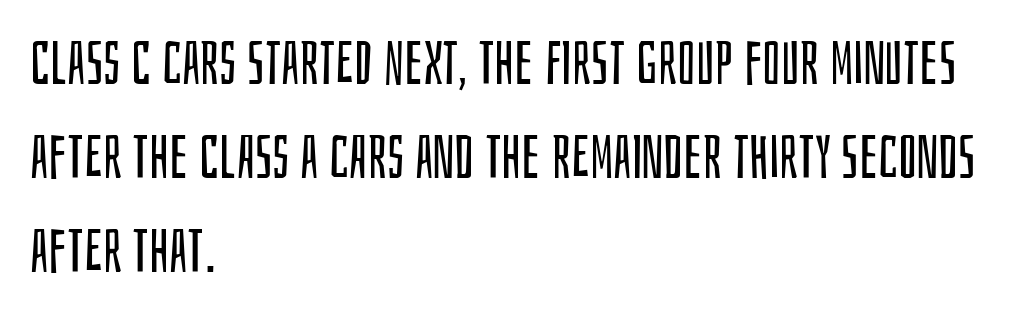
{"serif": "no", "italic": "no", "bold": "no", "weight": "regular", "width": "condensed", "stroke_contrast": "low", "x_height": "large", "monospaced": "no", "underline": "no", "align": "left", "line_spacing": "normal", "line_spacing_ratio": 1.57, "letter_spacing": "normal", "letter_spacing_em": 0.0, "glyph_px": 60}
